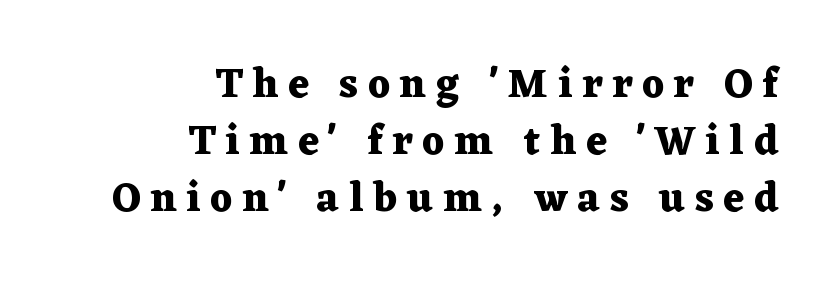
Q: Is the text bold? A: Yes.
Q: Is the text italic (slanted)? A: No, it is upright.
Q: Is the typeface a serif or a sans-serif typeface? A: Serif.
Q: Is the text underlined? A: No.
Q: How is the paragraph aligned? A: Right-aligned.
Q: Is the spacing between letters normal or unusually wide? A: Unusually wide.
Q: Is the spacing between lines tight, normal or loose? A: Normal.
Q: Width (condensed, normal, or wide)? A: Wide.
Q: Stroke contrast? A: Medium.
Q: x-height? A: Medium.
Q: Monospaced? A: No.
